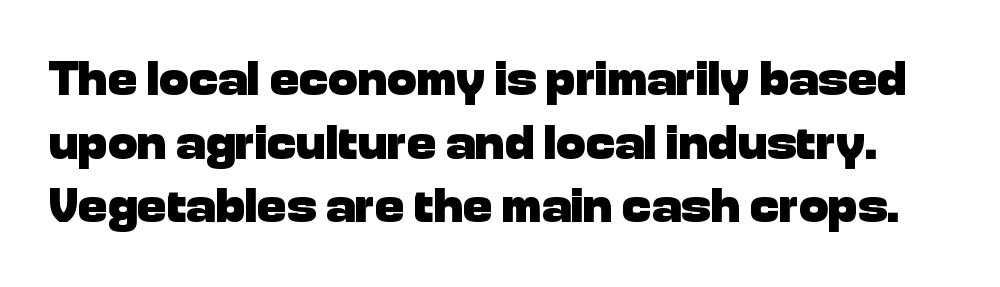
Characters follow at the spacing the type designer built in. The passage shown is typed in a proportional face where columns would drift. If you measured baseline to baseline, you'd find a middling distance. Nope, not italic — everything's standing straight.
